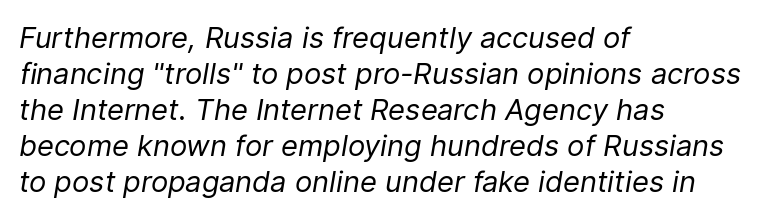
Q: Is the text bold? A: No.
Q: Is the text italic (slanted)? A: Yes, it leans right by about 9 degrees.
Q: Is the text underlined? A: No.
Q: How is the paragraph aligned? A: Left-aligned.
Q: Is the spacing between letters normal or unusually wide? A: Normal.
Q: Width (condensed, normal, or wide)? A: Normal.
Q: Stroke contrast? A: Low.
Q: x-height? A: Medium.
Q: Monospaced? A: No.
